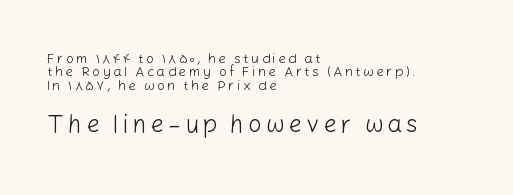
The image shows 24 px text type, upright; set left-aligned, tight line spacing (0.95x), not underlined; the second (bottom) block is 1.71x larger.
